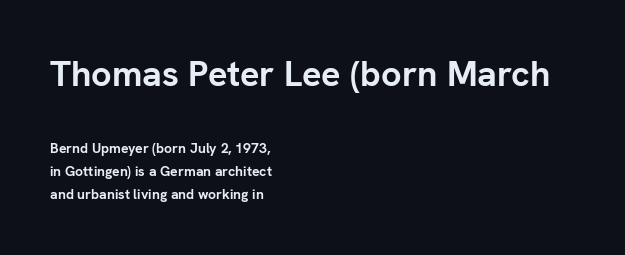
Q: Is the text bold? A: Yes.
Q: Is the text italic (slanted)? A: No, it is upright.
Q: Is the typeface a serif or a sans-serif typeface? A: Sans-serif.
Q: Is the text underlined? A: No.
Q: How is the paragraph aligned? A: Left-aligned.
Q: Is the spacing between letters normal or unusually wide? A: Normal.
Q: Is the spacing between lines tight, normal or loose? A: Normal.
Q: Which block of text is set in a larger size, the first (top) or the second (bottom)? A: The first (top) one.
Q: Width (condensed, normal, or wide)? A: Normal.
Q: Stroke contrast? A: Low.
Q: x-height? A: Medium.
Q: Monospaced? A: No.
